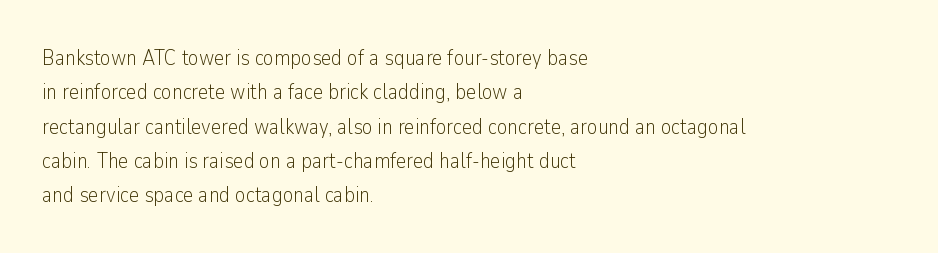
Q: Is the text bold? A: No.
Q: Is the text italic (slanted)? A: No, it is upright.
Q: Is the text underlined? A: No.
Q: How is the paragraph aligned? A: Left-aligned.
Q: Is the spacing between letters normal or unusually wide? A: Normal.
Q: Is the spacing between lines tight, normal or loose? A: Normal.
